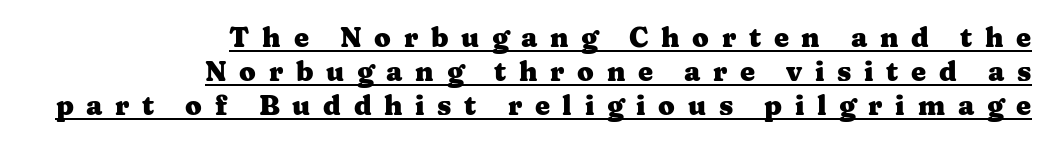
{"italic": "no", "bold": "yes", "underline": "yes", "align": "right", "line_spacing": "normal", "line_spacing_ratio": 1.26, "letter_spacing": "wide", "letter_spacing_em": 0.47, "glyph_px": 27}
